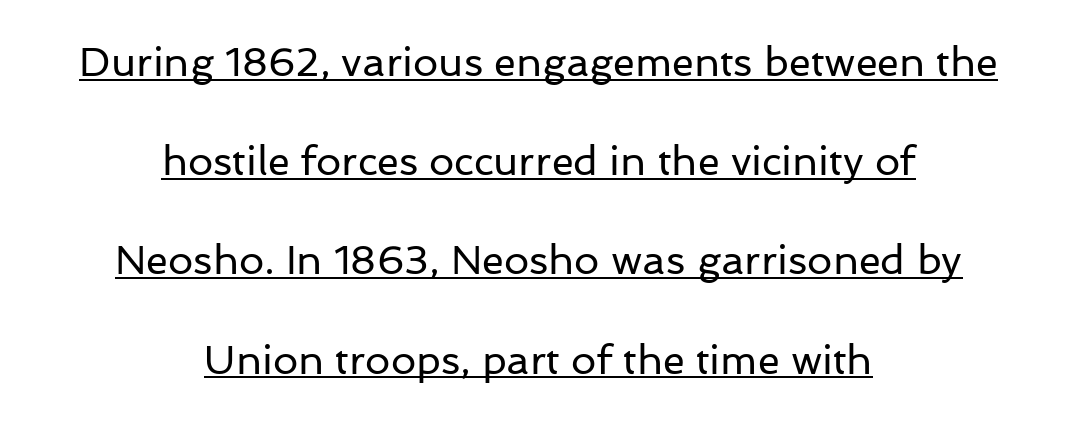
{"serif": "no", "italic": "no", "bold": "no", "weight": "regular", "width": "normal", "stroke_contrast": "low", "x_height": "medium", "monospaced": "no", "underline": "yes", "align": "center", "line_spacing": "loose", "line_spacing_ratio": 2.48, "letter_spacing": "normal", "letter_spacing_em": 0.0, "glyph_px": 40}
